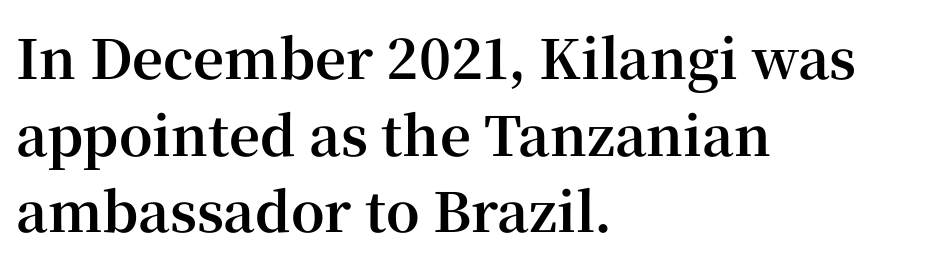
Q: Is the text bold? A: Yes.
Q: Is the text italic (slanted)? A: No, it is upright.
Q: Is the typeface a serif or a sans-serif typeface? A: Serif.
Q: Is the text underlined? A: No.
Q: How is the paragraph aligned? A: Left-aligned.
Q: Is the spacing between letters normal or unusually wide? A: Normal.
Q: Is the spacing between lines tight, normal or loose? A: Normal.
Q: Width (condensed, normal, or wide)? A: Normal.
Q: Stroke contrast? A: High.
Q: x-height? A: Medium.
Q: Monospaced? A: No.
